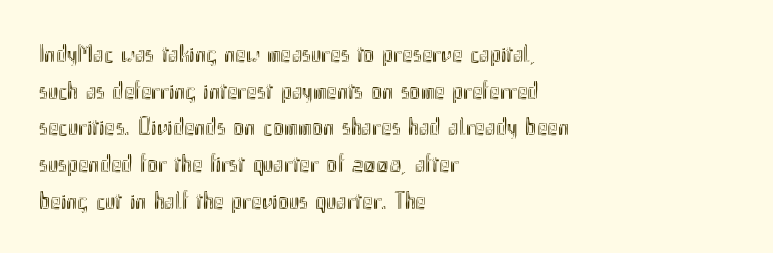
The letters stand straight up with perfectly vertical stems. The tracking reads as untouched default to a designer's eye. Vertical spacing — default. All the whitespace from short lines collects on the right. Bare-footed words on every line.
